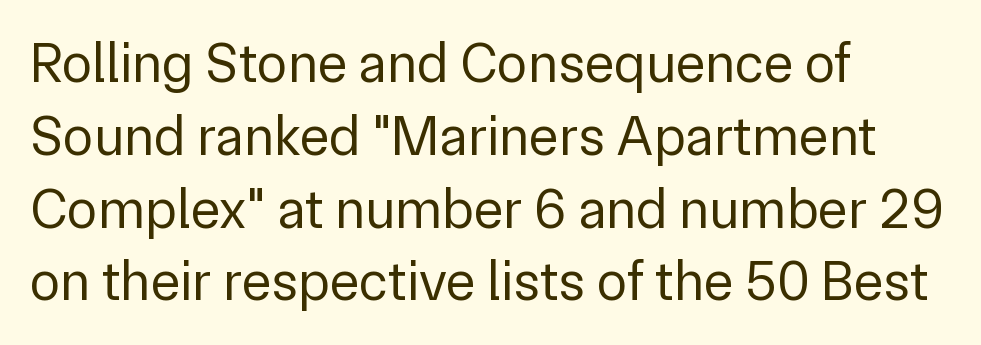
The gap between lines stays unmarked. Does the type have serifs? No, each stem ends abruptly. This sample uses plain, unmodified letter spacing. The rows are spaced the way most documents space them. Bold? No — there's no thickening of the strokes.
